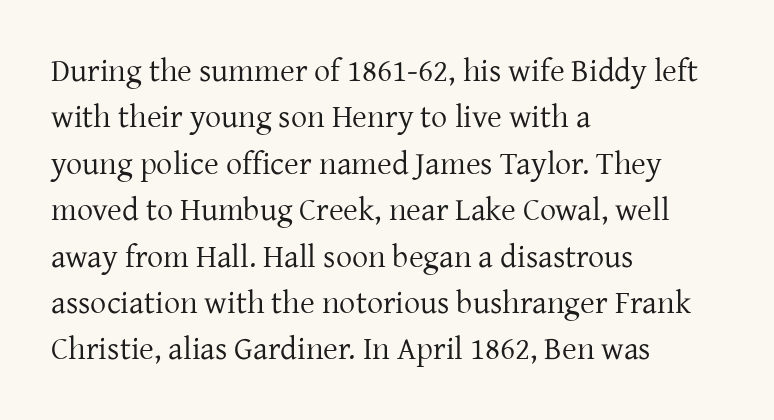
If you drew a line through each stem, it would be perfectly vertical. The strokes are not fattened; the text isn't bold. Each row of text sits above clean, open space. Do the characters align in a grid? No, the font is proportional.
